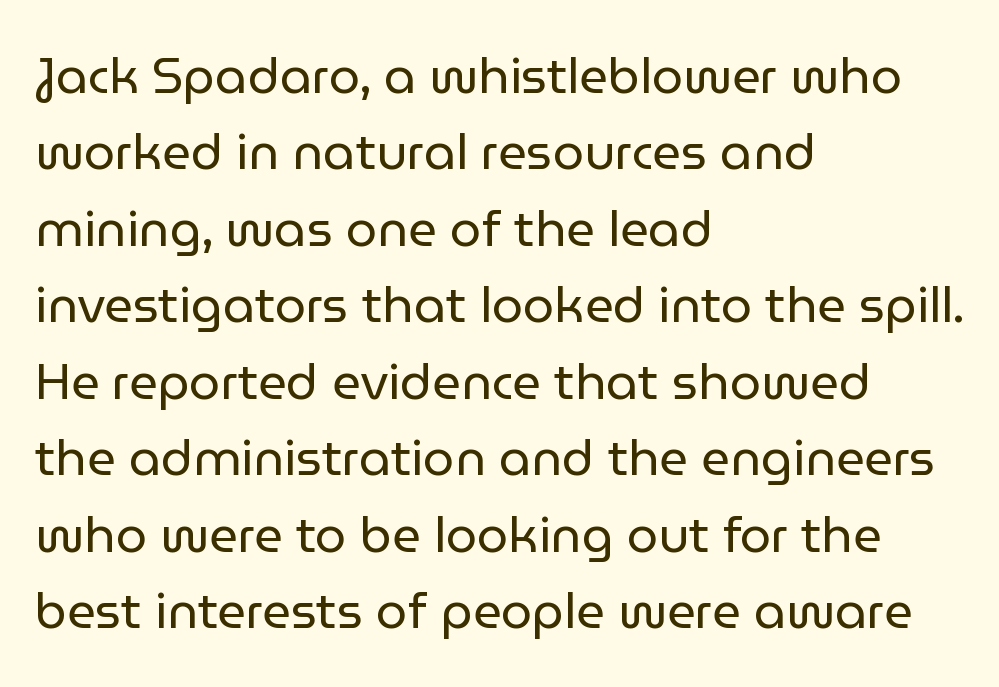
{"serif": "no", "italic": "no", "bold": "no", "weight": "regular", "width": "normal", "stroke_contrast": "low", "x_height": "medium", "monospaced": "no", "underline": "no", "align": "left", "line_spacing": "normal", "line_spacing_ratio": 1.53, "letter_spacing": "normal", "letter_spacing_em": 0.0, "glyph_px": 50}
